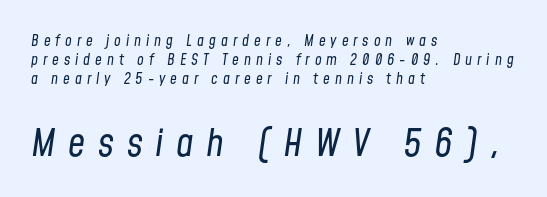
Q: Is the text bold? A: No.
Q: Is the text italic (slanted)? A: Yes, it leans right by about 8 degrees.
Q: Is the text underlined? A: No.
Q: How is the paragraph aligned? A: Left-aligned.
Q: Is the spacing between letters normal or unusually wide? A: Unusually wide.
Q: Is the spacing between lines tight, normal or loose? A: Normal.
Q: Which block of text is set in a larger size, the first (top) or the second (bottom)? A: The second (bottom) one.
Q: Width (condensed, normal, or wide)? A: Condensed.
Q: Stroke contrast? A: Low.
Q: x-height? A: Medium.
Q: Monospaced? A: No.
